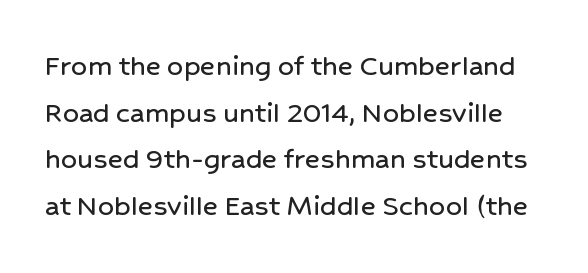
Q: Is the text italic (slanted)? A: No, it is upright.
Q: Is the typeface a serif or a sans-serif typeface? A: Sans-serif.
Q: Is the text underlined? A: No.
Q: Is the spacing between letters normal or unusually wide? A: Normal.
Q: Is the spacing between lines tight, normal or loose? A: Normal.
Q: Width (condensed, normal, or wide)? A: Normal.
Q: Stroke contrast? A: Low.
Q: x-height? A: Medium.
Q: Monospaced? A: No.
